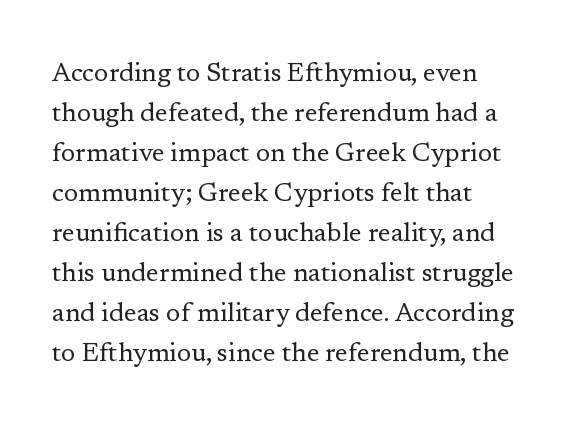
{"italic": "no", "bold": "no", "underline": "no", "align": "left", "line_spacing": "normal", "line_spacing_ratio": 1.54, "letter_spacing": "normal", "letter_spacing_em": 0.0, "glyph_px": 26}
